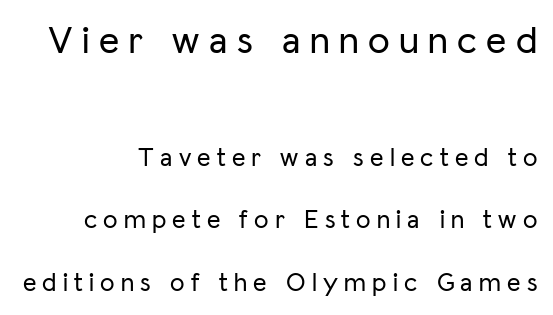
Q: Is the text italic (slanted)? A: No, it is upright.
Q: Is the typeface a serif or a sans-serif typeface? A: Sans-serif.
Q: Is the text underlined? A: No.
Q: How is the paragraph aligned? A: Right-aligned.
Q: Is the spacing between letters normal or unusually wide? A: Unusually wide.
Q: Is the spacing between lines tight, normal or loose? A: Loose.
Q: Which block of text is set in a larger size, the first (top) or the second (bottom)? A: The first (top) one.
Q: Width (condensed, normal, or wide)? A: Normal.
Q: Stroke contrast? A: Low.
Q: x-height? A: Medium.
Q: Monospaced? A: No.
